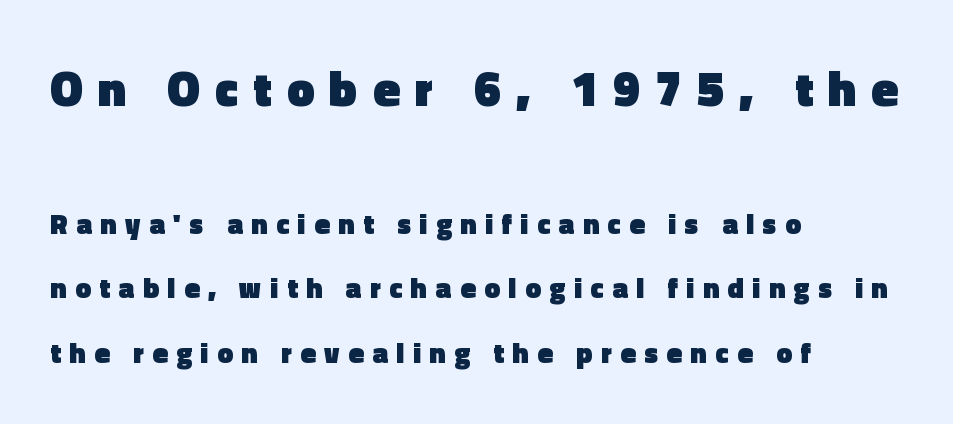
The image shows 49 px heavy sans-serif type, upright; set left-aligned, loose line spacing (2.3x), unusually wide letter spacing (+0.31 em), not underlined; the first (top) block is 1.75x larger; a medium x-height.
